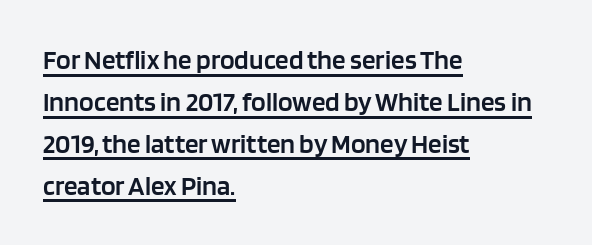
Each line of the rendering has a horizontal stroke beneath the glyphs. These words are printed semibold, heavier than regular yet not bold. Typeset ragged right — the left edge is the straight one. This sample keeps an unexceptional amount of space between lines.
